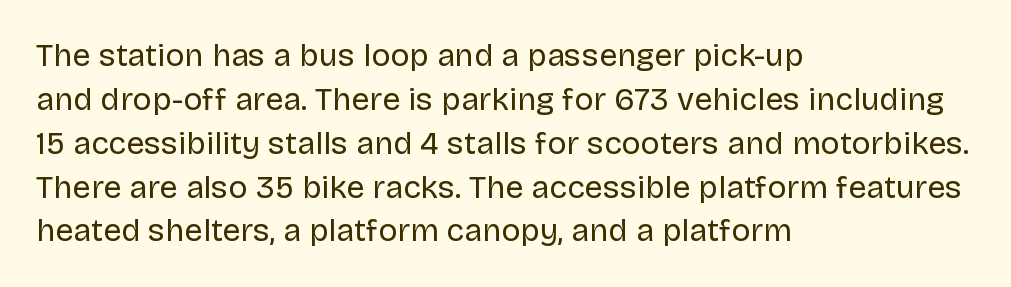
The strokes carry an ordinary text weight at most. The rendering shows plain stroke endings on the letterforms — a sans-serif design. Rows of type keep a routine distance in the vertical direction. Short and long lines alike share a common starting point at left. Quick note: underline off. Nope, not italic — everything's standing straight.
